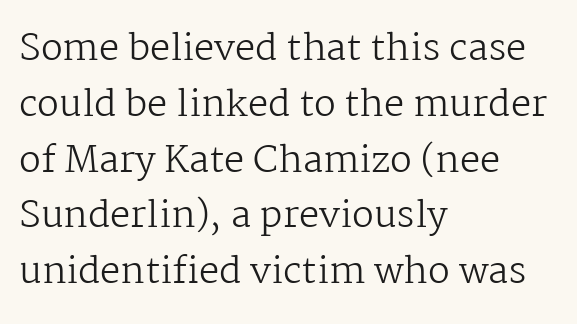
The image shows 36 px regular-weight serif type, upright; set left-aligned, normal line spacing (1.55x), normal letter spacing, not underlined; medium stroke contrast and a medium x-height.
